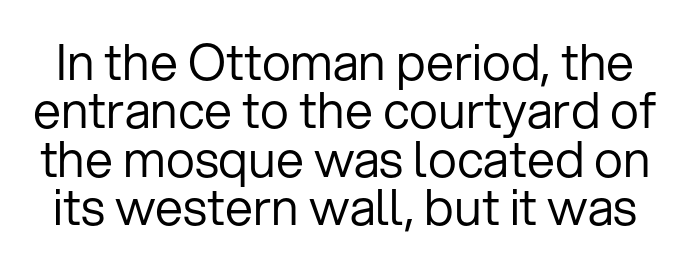
Q: Is the text bold? A: No.
Q: Is the text italic (slanted)? A: No, it is upright.
Q: Is the typeface a serif or a sans-serif typeface? A: Sans-serif.
Q: Is the text underlined? A: No.
Q: Is the spacing between letters normal or unusually wide? A: Normal.
Q: Is the spacing between lines tight, normal or loose? A: Tight.
Q: Width (condensed, normal, or wide)? A: Normal.
Q: Stroke contrast? A: Low.
Q: x-height? A: Medium.
Q: Monospaced? A: No.
